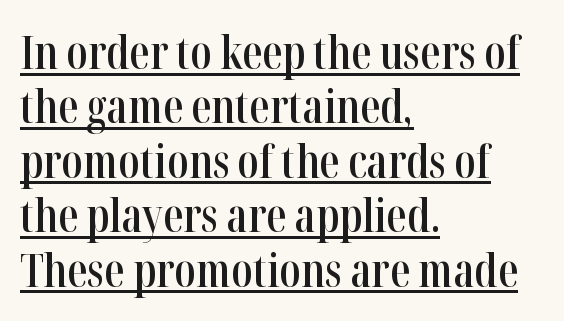
Nothing unusual about the tracking: characters are spaced as the font intends. Do the characters align in a grid? No, the font is proportional. Each letter's strokes conclude with small projecting serifs. How heavy is the stroke? Medium-heavy — a semibold, shy of bold.
